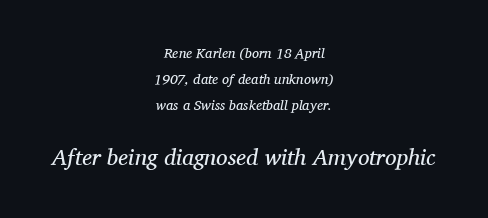
The image shows 23 px text type, italic (leaning right); set centered, line spacing 1.85x, normal letter spacing, not underlined; the second (bottom) block is 1.64x larger.
